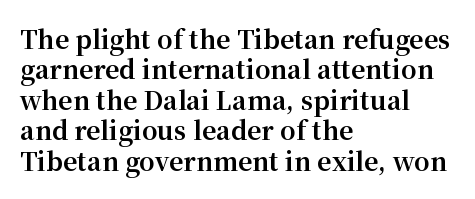
Q: Is the text bold? A: Yes.
Q: Is the text italic (slanted)? A: No, it is upright.
Q: Is the text underlined? A: No.
Q: How is the paragraph aligned? A: Left-aligned.
Q: Is the spacing between letters normal or unusually wide? A: Normal.
